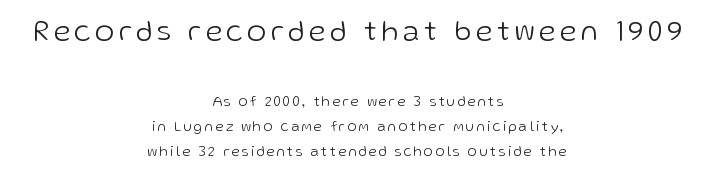
The image shows 29 px light sans-serif type, upright; set centered, line spacing 1.79x, not underlined; the first (top) block is 2.07x larger; low stroke contrast and a medium x-height.
